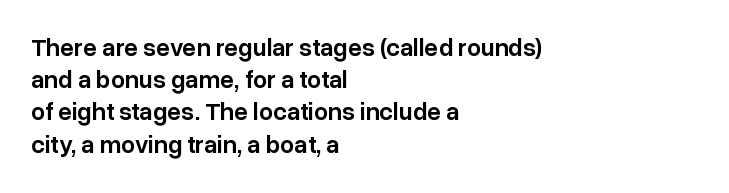
Q: Is the text bold? A: Semi-bold.
Q: Is the text italic (slanted)? A: No, it is upright.
Q: Is the text underlined? A: No.
Q: How is the paragraph aligned? A: Left-aligned.
Q: Is the spacing between letters normal or unusually wide? A: Normal.
Q: Is the spacing between lines tight, normal or loose? A: Normal.
